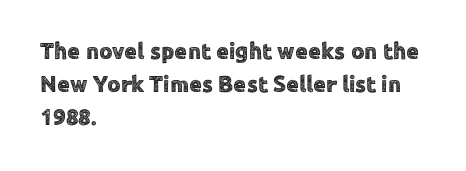
The image shows 23 px text type, upright; set left-aligned, normal line spacing (1.44x), normal letter spacing, not underlined.
